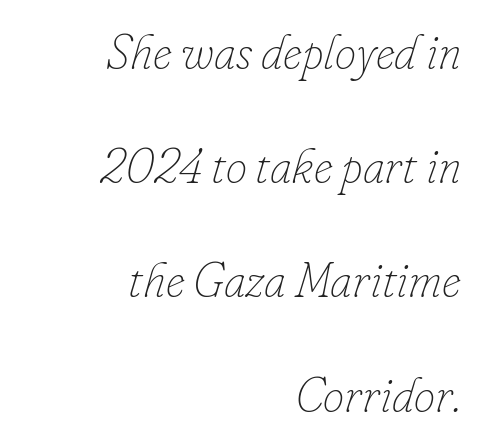
The image shows 48 px thin type, italic (leaning right); set right-aligned, loose line spacing (2.38x), normal letter spacing, not underlined; low stroke contrast and a small x-height.
